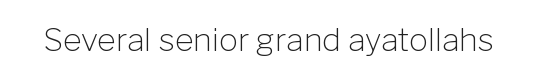
The face used here is a sans, in the tradition of grotesques and geometrics. These lines are rendered in a variable-pitch font. This rendering features lettering with no underline. Standard letterfit; no display-style spreading of the glyphs. The passage shown is not bold in any degree.
